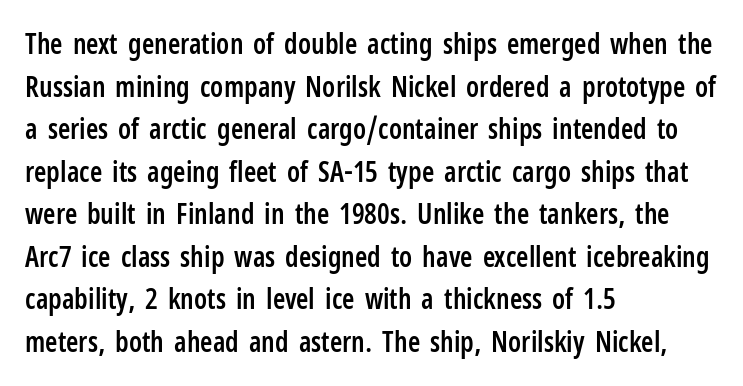
Q: Is the text bold? A: Semi-bold.
Q: Is the text italic (slanted)? A: No, it is upright.
Q: Is the typeface a serif or a sans-serif typeface? A: Sans-serif.
Q: Is the text underlined? A: No.
Q: How is the paragraph aligned? A: Left-aligned.
Q: Is the spacing between letters normal or unusually wide? A: Normal.
Q: Is the spacing between lines tight, normal or loose? A: Normal.
Q: Width (condensed, normal, or wide)? A: Condensed.
Q: Stroke contrast? A: Low.
Q: x-height? A: Medium.
Q: Monospaced? A: No.
